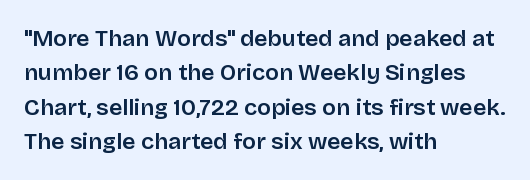
{"italic": "no", "bold": "semi", "underline": "no", "align": "left", "line_spacing": "normal", "line_spacing_ratio": 1.49, "letter_spacing": "normal", "letter_spacing_em": 0.0, "glyph_px": 23}
